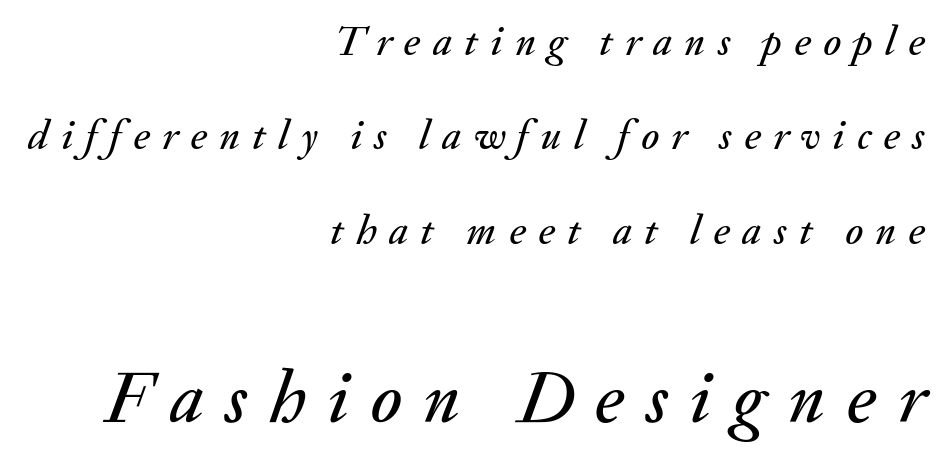
Q: Is the text italic (slanted)? A: Yes, it leans right by about 20 degrees.
Q: Is the text underlined? A: No.
Q: How is the paragraph aligned? A: Right-aligned.
Q: Is the spacing between letters normal or unusually wide? A: Unusually wide.
Q: Is the spacing between lines tight, normal or loose? A: Loose.
Q: Which block of text is set in a larger size, the first (top) or the second (bottom)? A: The second (bottom) one.
Q: Width (condensed, normal, or wide)? A: Normal.
Q: Stroke contrast? A: Medium.
Q: x-height? A: Small.
Q: Monospaced? A: No.
